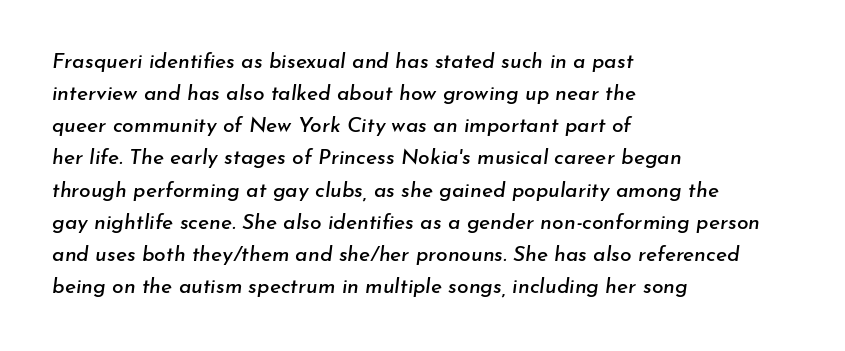
Q: Is the text italic (slanted)? A: Yes, it leans right by about 7 degrees.
Q: Is the text underlined? A: No.
Q: How is the paragraph aligned? A: Left-aligned.
Q: Is the spacing between letters normal or unusually wide? A: Normal.
Q: Is the spacing between lines tight, normal or loose? A: Normal.
